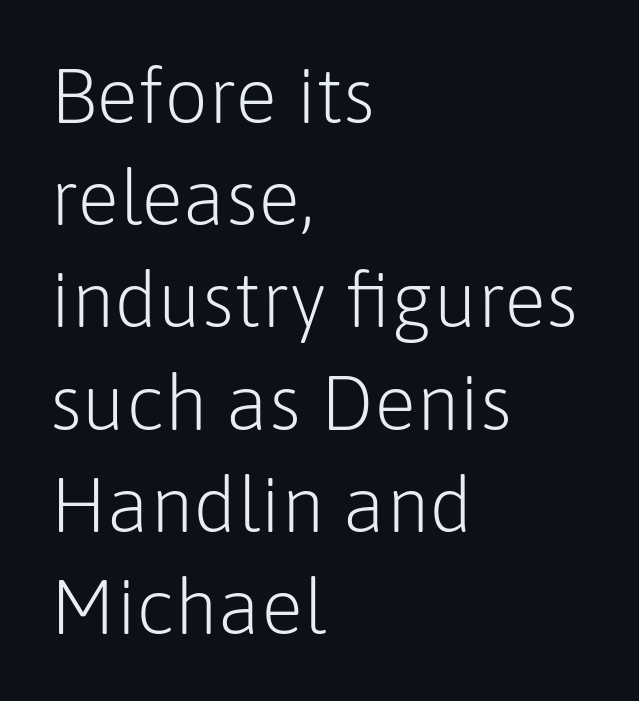
Q: Is the text bold? A: No.
Q: Is the text italic (slanted)? A: No, it is upright.
Q: Is the typeface a serif or a sans-serif typeface? A: Sans-serif.
Q: Is the text underlined? A: No.
Q: How is the paragraph aligned? A: Left-aligned.
Q: Is the spacing between letters normal or unusually wide? A: Normal.
Q: Is the spacing between lines tight, normal or loose? A: Normal.
Q: Width (condensed, normal, or wide)? A: Normal.
Q: Stroke contrast? A: Low.
Q: x-height? A: Medium.
Q: Monospaced? A: No.
